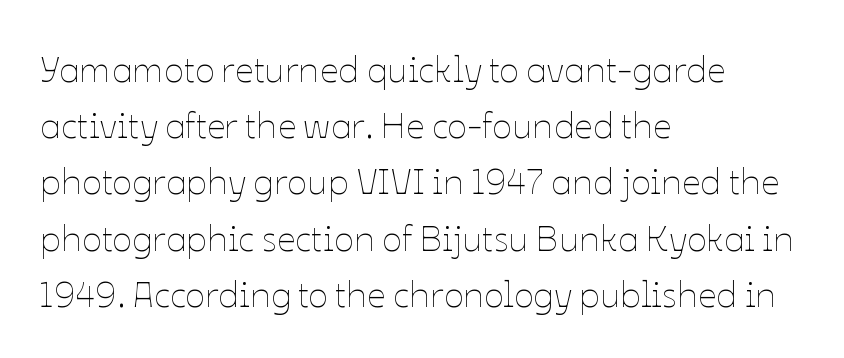
Reading down the block, your eye returns to a fixed left position each line. Vertical stems look standard width or narrower in stroke. Underline: absent. This rendering leaves character spacing at its baseline value. The face used here is proportionally spaced, like ordinary book or web type.
